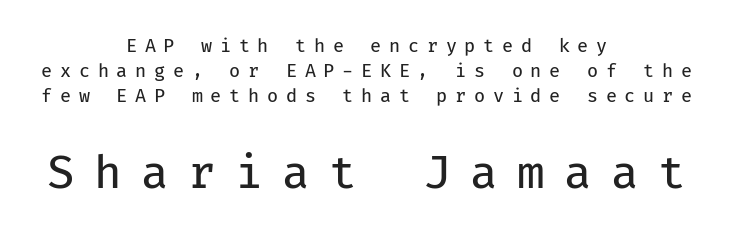
One-word summary of the alignment: center. Serif or sans? Sans — the stroke terminals are bare. Character size in the trailing block exceeds that of the leading block. A bare baseline throughout the passage. Nope, not italic — everything's standing straight.
